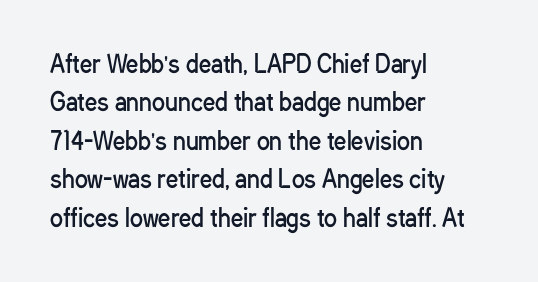
Q: Is the text bold? A: No.
Q: Is the text italic (slanted)? A: No, it is upright.
Q: Is the text underlined? A: No.
Q: How is the paragraph aligned? A: Left-aligned.
Q: Is the spacing between letters normal or unusually wide? A: Normal.
Q: Is the spacing between lines tight, normal or loose? A: Normal.
